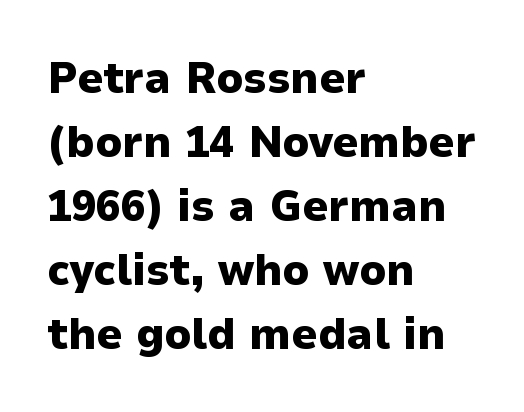
Q: Is the text bold? A: Yes.
Q: Is the text italic (slanted)? A: No, it is upright.
Q: Is the typeface a serif or a sans-serif typeface? A: Sans-serif.
Q: Is the text underlined? A: No.
Q: How is the paragraph aligned? A: Left-aligned.
Q: Is the spacing between letters normal or unusually wide? A: Normal.
Q: Is the spacing between lines tight, normal or loose? A: Normal.
Q: Width (condensed, normal, or wide)? A: Normal.
Q: Stroke contrast? A: Low.
Q: x-height? A: Medium.
Q: Monospaced? A: No.
